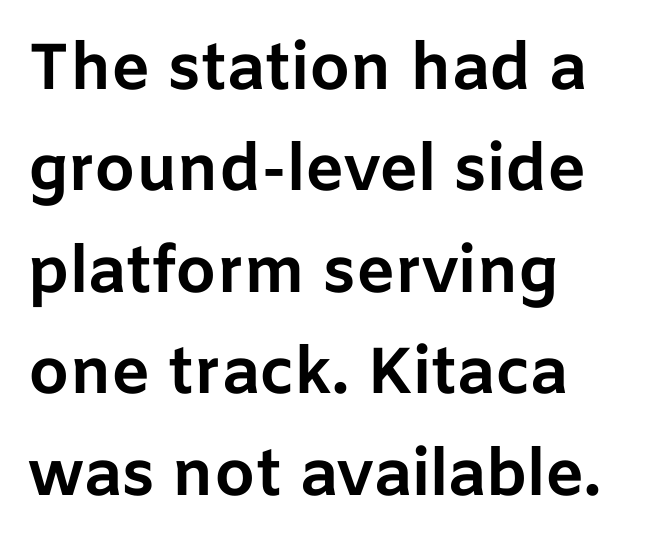
Q: Is the text bold? A: Yes.
Q: Is the text italic (slanted)? A: No, it is upright.
Q: Is the typeface a serif or a sans-serif typeface? A: Sans-serif.
Q: Is the text underlined? A: No.
Q: How is the paragraph aligned? A: Left-aligned.
Q: Is the spacing between letters normal or unusually wide? A: Normal.
Q: Is the spacing between lines tight, normal or loose? A: Normal.
Q: Width (condensed, normal, or wide)? A: Normal.
Q: Stroke contrast? A: Low.
Q: x-height? A: Medium.
Q: Monospaced? A: No.
